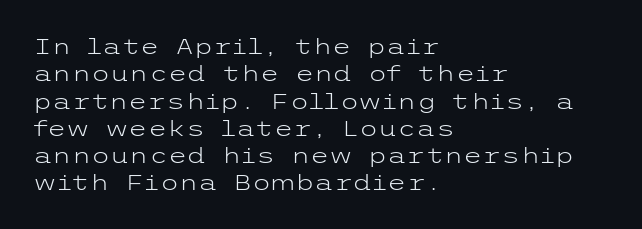
{"italic": "no", "bold": "no", "underline": "no", "align": "left", "line_spacing_ratio": 1.24, "letter_spacing": "normal", "letter_spacing_em": 0.0, "glyph_px": 22}
